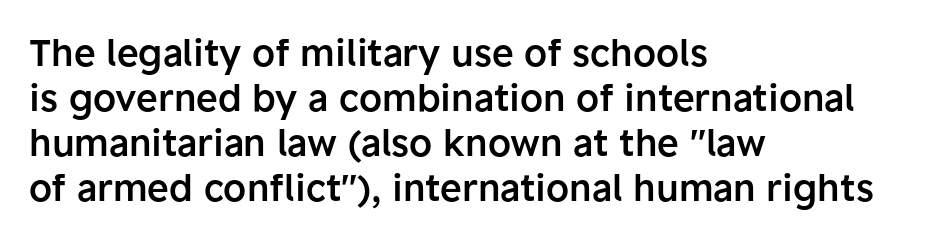
{"serif": "no", "italic": "no", "bold": "semi", "weight": "semibold", "width": "normal", "stroke_contrast": "low", "x_height": "medium", "monospaced": "no", "underline": "no", "align": "left", "line_spacing_ratio": 1.22, "letter_spacing": "normal", "letter_spacing_em": 0.0, "glyph_px": 37}
